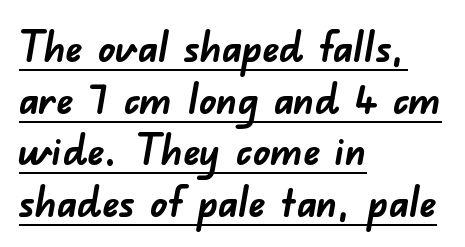
The image shows 42 px semibold sans-serif type; set left-aligned, line spacing 1.23x, normal letter spacing, underlined; low stroke contrast and a small x-height.
